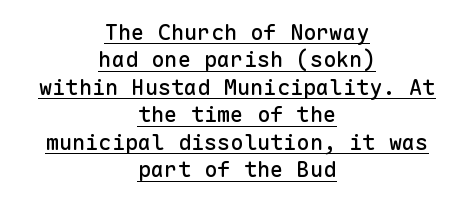
Q: Is the text italic (slanted)? A: No, it is upright.
Q: Is the text underlined? A: Yes.
Q: How is the paragraph aligned? A: Centered.
Q: Is the spacing between letters normal or unusually wide? A: Normal.
Q: Is the spacing between lines tight, normal or loose? A: Normal.
